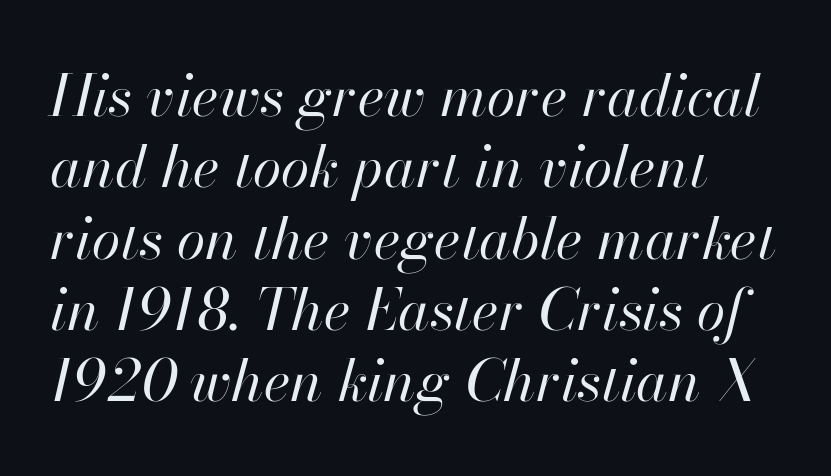
{"italic": "yes", "lean": "right", "slant_degrees": 13, "bold": "no", "weight": "regular", "width": "normal", "stroke_contrast": "high", "x_height": "small", "monospaced": "no", "underline": "no", "align": "left", "line_spacing_ratio": 1.23, "letter_spacing": "normal", "letter_spacing_em": 0.0, "glyph_px": 58}
